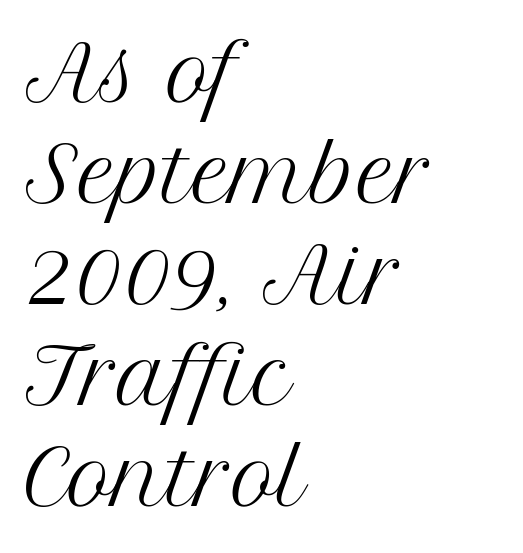
{"bold": "no", "weight": "regular", "width": "normal", "stroke_contrast": "medium", "x_height": "medium", "monospaced": "no", "underline": "no", "align": "left", "line_spacing": "normal", "line_spacing_ratio": 1.33, "letter_spacing": "normal", "letter_spacing_em": 0.0, "glyph_px": 76}
